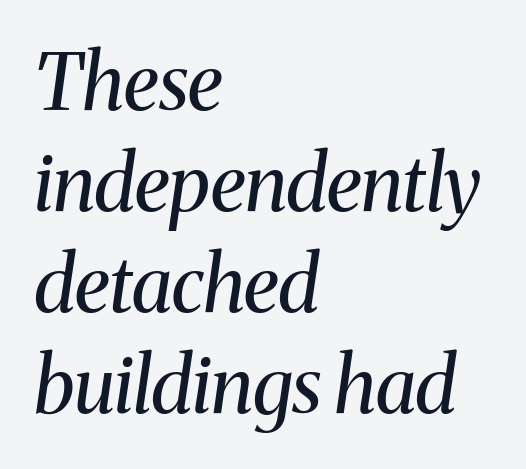
Q: Is the text bold? A: No.
Q: Is the text italic (slanted)? A: Yes, it leans right by about 8 degrees.
Q: Is the typeface a serif or a sans-serif typeface? A: Serif.
Q: Is the text underlined? A: No.
Q: How is the paragraph aligned? A: Left-aligned.
Q: Is the spacing between letters normal or unusually wide? A: Normal.
Q: Is the spacing between lines tight, normal or loose? A: Normal.
Q: Width (condensed, normal, or wide)? A: Normal.
Q: Stroke contrast? A: Medium.
Q: x-height? A: Medium.
Q: Monospaced? A: No.
